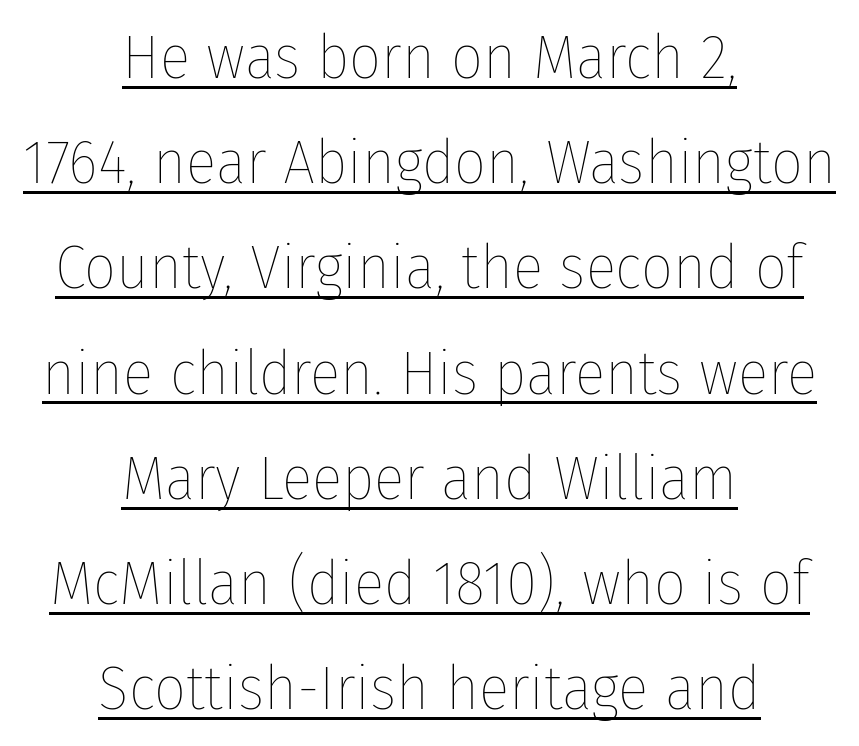
Q: Is the text bold? A: No.
Q: Is the text italic (slanted)? A: No, it is upright.
Q: Is the text underlined? A: Yes.
Q: How is the paragraph aligned? A: Centered.
Q: Is the spacing between letters normal or unusually wide? A: Normal.
Q: Is the spacing between lines tight, normal or loose? A: Normal.
Q: Width (condensed, normal, or wide)? A: Condensed.
Q: Stroke contrast? A: Low.
Q: x-height? A: Medium.
Q: Monospaced? A: No.
